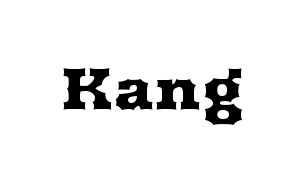
Q: Is the text italic (slanted)? A: No, it is upright.
Q: Is the typeface a serif or a sans-serif typeface? A: Serif.
Q: Is the text underlined? A: No.
Q: Is the spacing between letters normal or unusually wide? A: Normal.
Q: Width (condensed, normal, or wide)? A: Wide.
Q: Stroke contrast? A: Medium.
Q: x-height? A: Medium.
Q: Monospaced? A: No.
